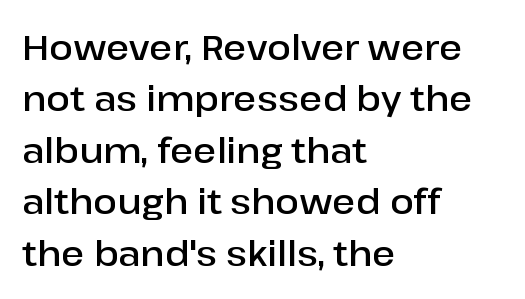
The image shows 35 px semibold sans-serif type, upright; set left-aligned, normal line spacing (1.47x), normal letter spacing, not underlined; low stroke contrast and a medium x-height.
